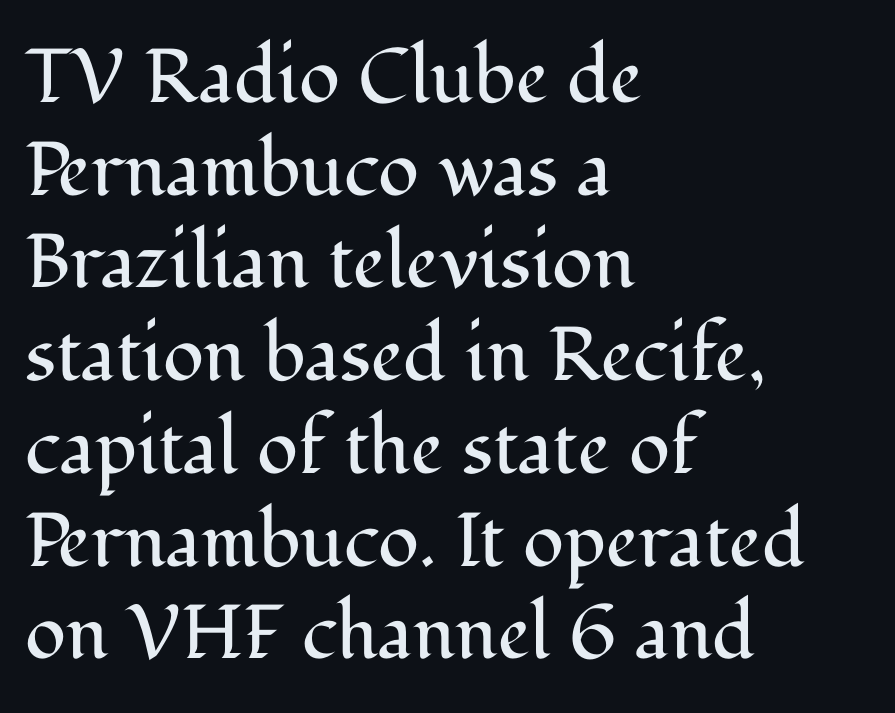
Letters rest on an invisible, unmarked baseline. Is this a fixed-width face? No — the glyphs have proportional, varying widths. Unlike italic type, these characters show no tilt at all. The characters are drawn with everyday or finer stroke widths. Students, note that the glyphs here touch the page at normal intervals.
